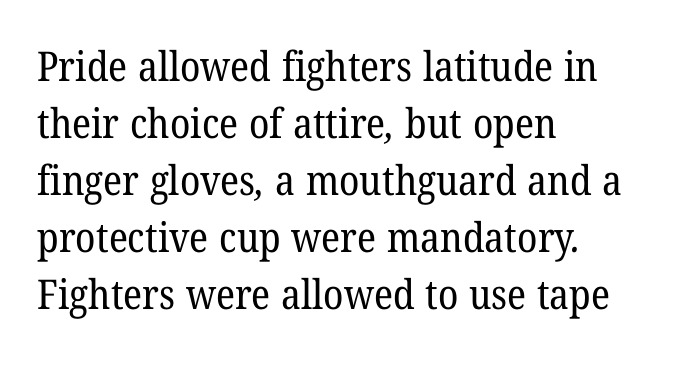
Proportional: the letters do not fall into vertical columns. Examine the stroke ends and you'll spot serifs. No extra ink here — the face is not bold. Notice how the passage keeps a crisp vertical edge on the left only. Descenders are the only things crossing below the line.
